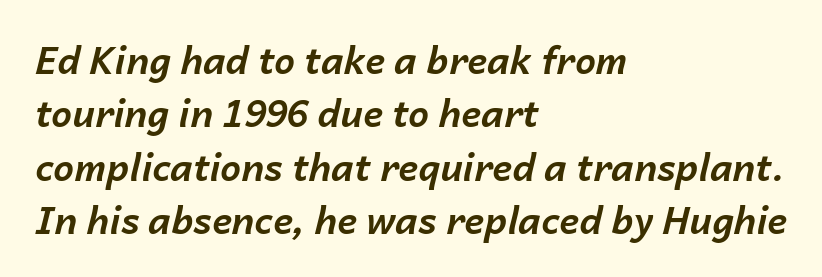
Q: Is the text bold? A: Yes.
Q: Is the text italic (slanted)? A: Yes, it leans right by about 14 degrees.
Q: Is the text underlined? A: No.
Q: How is the paragraph aligned? A: Left-aligned.
Q: Is the spacing between letters normal or unusually wide? A: Normal.
Q: Is the spacing between lines tight, normal or loose? A: Normal.
Q: Width (condensed, normal, or wide)? A: Normal.
Q: Stroke contrast? A: Low.
Q: x-height? A: Medium.
Q: Monospaced? A: No.
